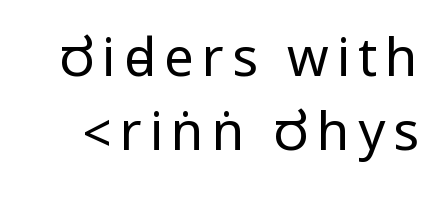
{"serif": "no", "italic": "no", "bold": "no", "weight": "regular", "width": "condensed", "stroke_contrast": "low", "underline": "no", "line_spacing": "normal", "line_spacing_ratio": 1.4, "glyph_px": 53}
